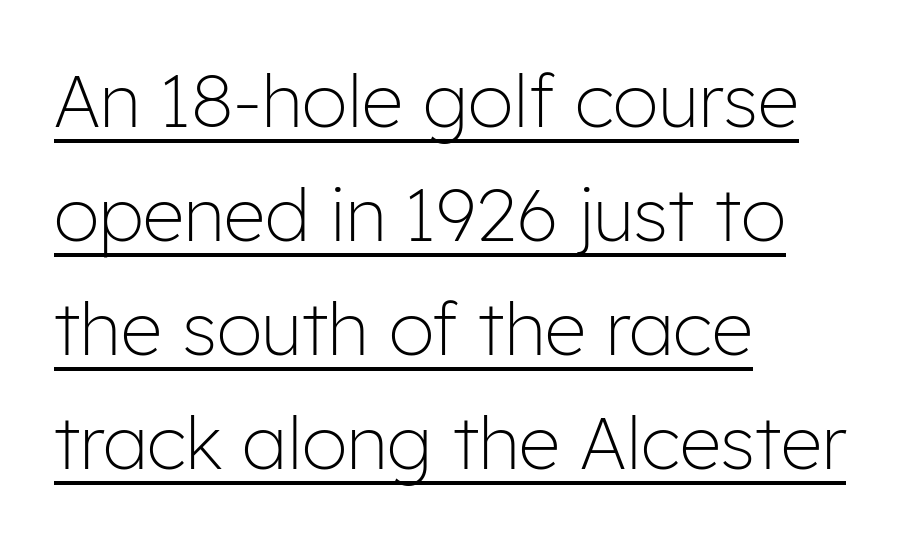
Q: Is the text bold? A: No.
Q: Is the text italic (slanted)? A: No, it is upright.
Q: Is the typeface a serif or a sans-serif typeface? A: Sans-serif.
Q: Is the text underlined? A: Yes.
Q: How is the paragraph aligned? A: Left-aligned.
Q: Is the spacing between letters normal or unusually wide? A: Normal.
Q: Is the spacing between lines tight, normal or loose? A: Normal.
Q: Width (condensed, normal, or wide)? A: Normal.
Q: Stroke contrast? A: Low.
Q: x-height? A: Medium.
Q: Monospaced? A: No.
